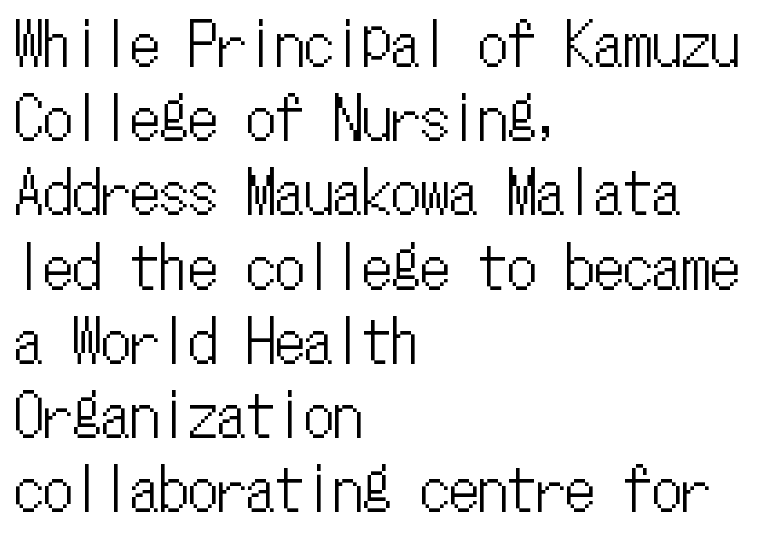
The image shows 58 px condensed type, upright, monospaced; set left-aligned, normal line spacing (1.28x), normal letter spacing, not underlined; low stroke contrast and a medium x-height.
